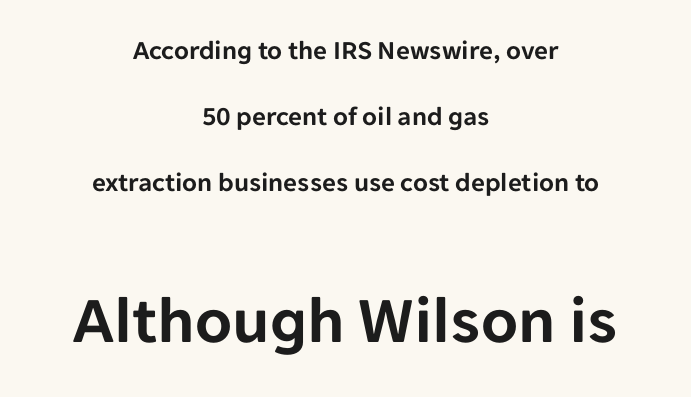
Q: Is the text italic (slanted)? A: No, it is upright.
Q: Is the typeface a serif or a sans-serif typeface? A: Sans-serif.
Q: Is the text underlined? A: No.
Q: How is the paragraph aligned? A: Centered.
Q: Is the spacing between letters normal or unusually wide? A: Normal.
Q: Is the spacing between lines tight, normal or loose? A: Loose.
Q: Which block of text is set in a larger size, the first (top) or the second (bottom)? A: The second (bottom) one.
Q: Width (condensed, normal, or wide)? A: Normal.
Q: Stroke contrast? A: Low.
Q: x-height? A: Medium.
Q: Monospaced? A: No.
